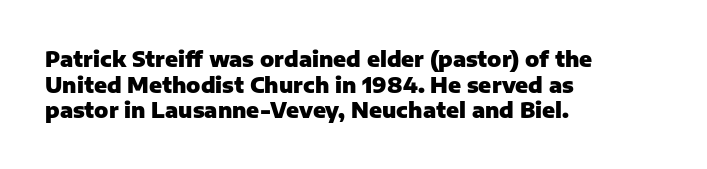
Is there any slant? The stems are plumb. The zone under the glyphs is completely vacant. Caption: bold face, heavy strokes. Each word holds together tightly as a unit, with standard inter-letter gaps. Does the copy run flush right? No — it runs flush left.
